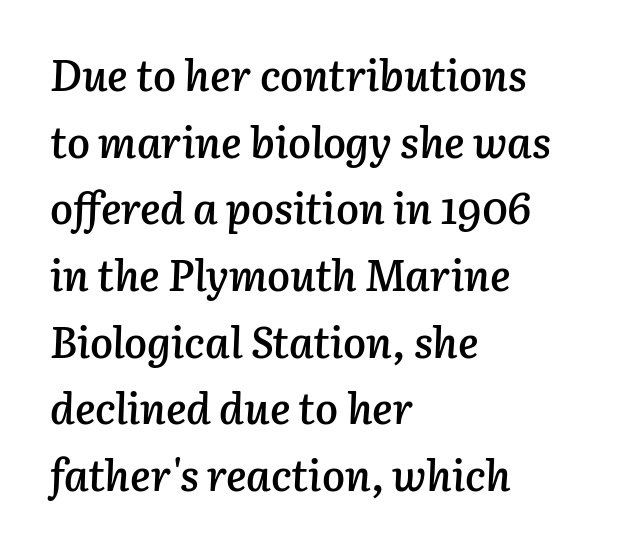
The leading is moderate, giving the passage an even texture. Words appear dense and cohesive because spacing is normal. The letters are semibold — heavier than regular but short of a full bold. These lines stack with their left ends in a neat column. Rendered with sloped, italic letterforms. Descender tails drop into unmarked territory.
